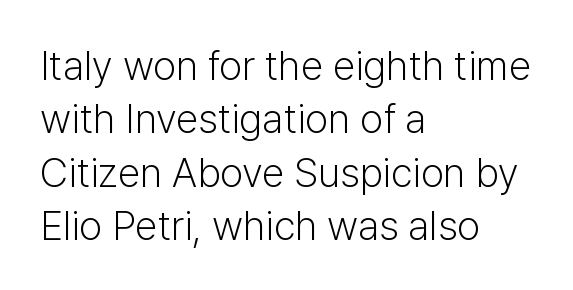
{"serif": "no", "italic": "no", "bold": "no", "weight": "light", "width": "normal", "stroke_contrast": "low", "x_height": "medium", "monospaced": "no", "underline": "no", "align": "left", "line_spacing": "normal", "line_spacing_ratio": 1.3, "letter_spacing": "normal", "letter_spacing_em": 0.0, "glyph_px": 41}
